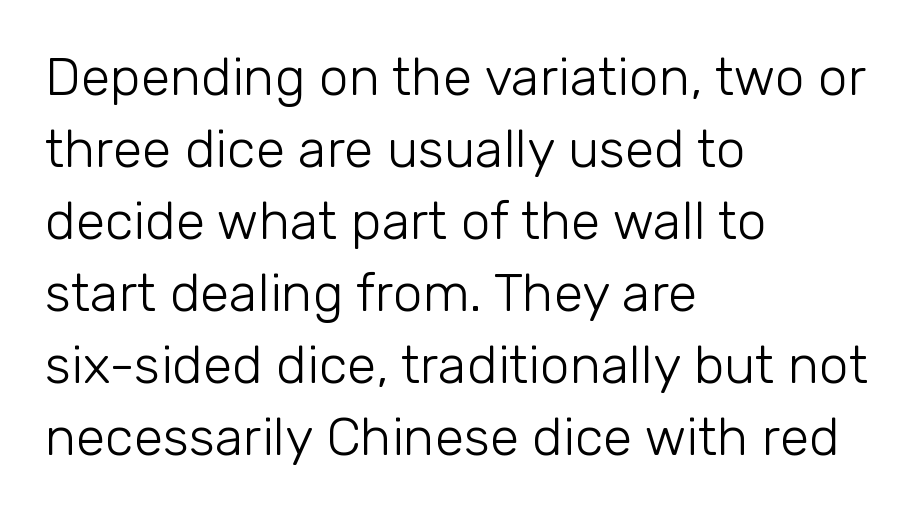
{"serif": "no", "italic": "no", "bold": "no", "weight": "light", "width": "normal", "stroke_contrast": "low", "x_height": "medium", "monospaced": "no", "underline": "no", "align": "left", "line_spacing": "normal", "line_spacing_ratio": 1.36, "letter_spacing": "normal", "letter_spacing_em": 0.0, "glyph_px": 53}
